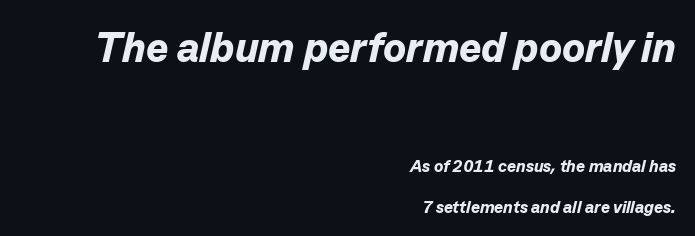
The image shows 42 px bold type, italic (leaning right); set right-aligned, loose line spacing (2.41x), normal letter spacing, not underlined; the first (top) block is 2.47x larger; low stroke contrast and a medium x-height.
